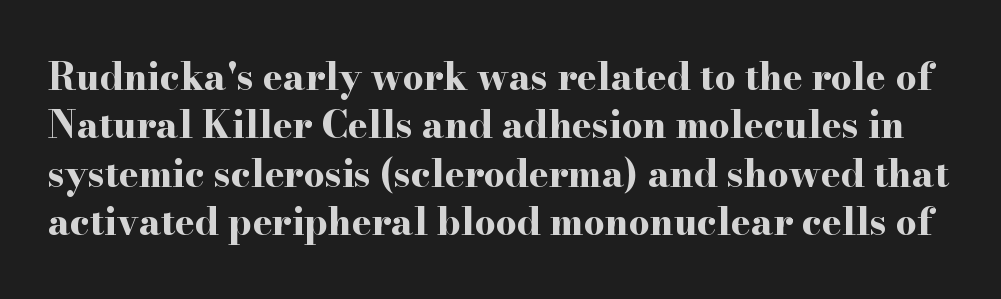
Inter-character spacing is left at the font's built-in metrics. The font is running at its bold setting. In terms of leading, this rendering sits right in the middle. Decoration check: the copy has no underline.
